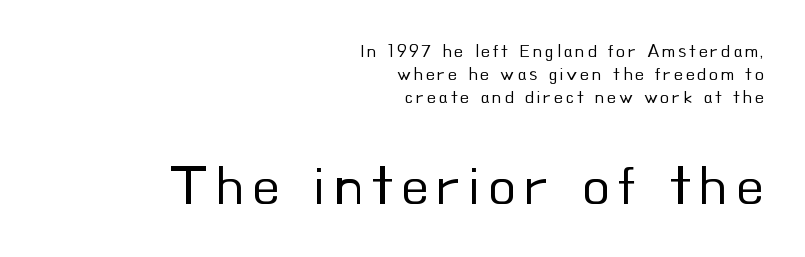
The image shows 58 px regular-weight sans-serif type, upright; set right-aligned, line spacing 1.21x, not underlined; the second (bottom) block is 3.05x larger; low stroke contrast and a small x-height.
